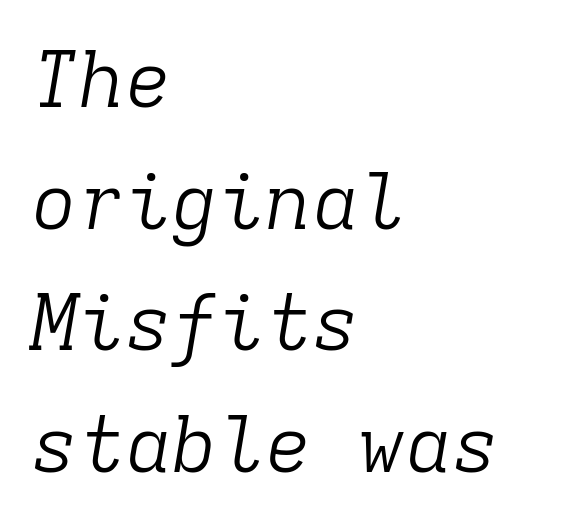
Q: Is the text bold? A: No.
Q: Is the text italic (slanted)? A: Yes, it leans right by about 9 degrees.
Q: Is the typeface a serif or a sans-serif typeface? A: Serif.
Q: Is the text underlined? A: No.
Q: How is the paragraph aligned? A: Left-aligned.
Q: Is the spacing between letters normal or unusually wide? A: Normal.
Q: Is the spacing between lines tight, normal or loose? A: Normal.
Q: Width (condensed, normal, or wide)? A: Normal.
Q: Stroke contrast? A: Low.
Q: x-height? A: Medium.
Q: Monospaced? A: Yes.
